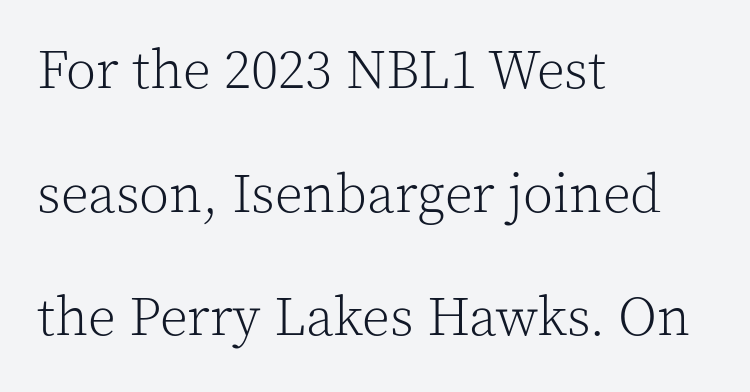
Q: Is the text bold? A: No.
Q: Is the text italic (slanted)? A: No, it is upright.
Q: Is the typeface a serif or a sans-serif typeface? A: Serif.
Q: Is the text underlined? A: No.
Q: How is the paragraph aligned? A: Left-aligned.
Q: Is the spacing between letters normal or unusually wide? A: Normal.
Q: Is the spacing between lines tight, normal or loose? A: Loose.
Q: Width (condensed, normal, or wide)? A: Normal.
Q: x-height? A: Medium.
Q: Monospaced? A: No.
